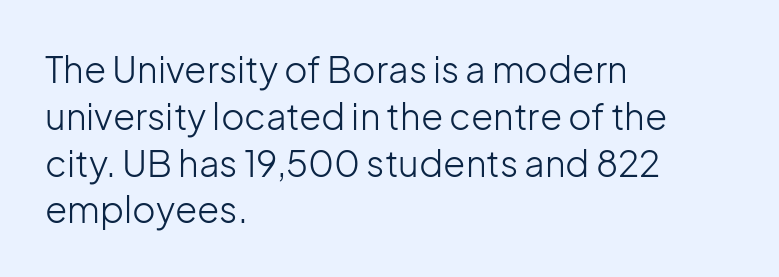
{"serif": "no", "italic": "no", "bold": "no", "weight": "light", "width": "normal", "stroke_contrast": "low", "x_height": "medium", "monospaced": "no", "underline": "no", "align": "left", "line_spacing": "normal", "line_spacing_ratio": 1.3, "letter_spacing": "normal", "letter_spacing_em": 0.0, "glyph_px": 36}
